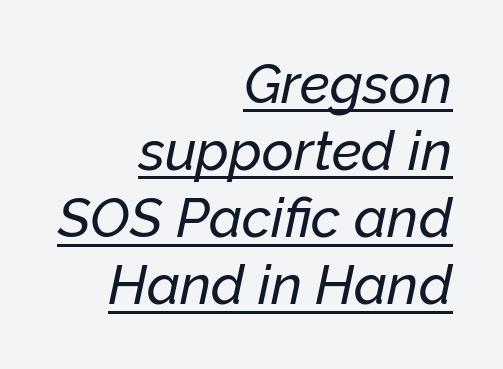
The image shows 55 px text type, italic (leaning right); set right-aligned, line spacing 1.22x, normal letter spacing, underlined; low stroke contrast and a medium x-height.
